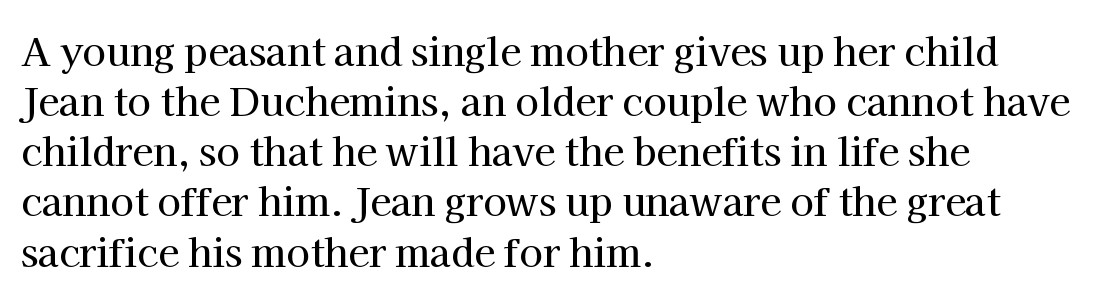
A typesetter would mark this as roman, not italic. Every row of glyphs begins at an identical x-position on the left. The lines sit at an ordinary, default distance from one another. Each row of text sits above clean, open space.
